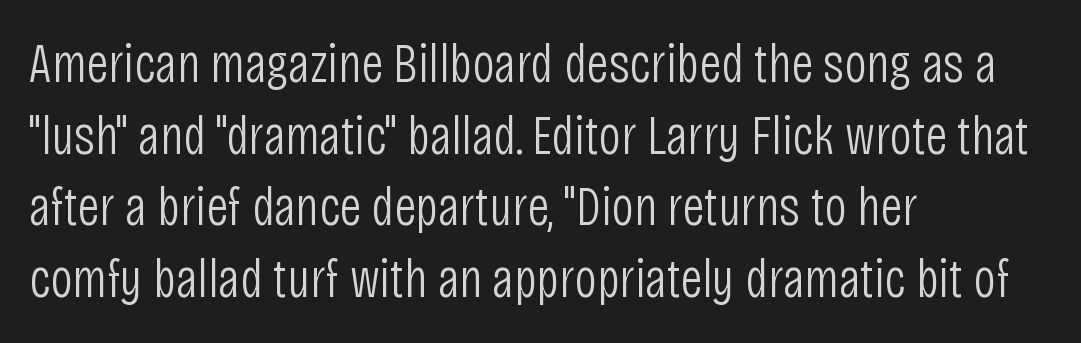
The rendering uses natural spacing where letterforms have individual widths. Posture: vertical. Honestly, the row spacing looks completely unremarkable. Horizontally, the lines are justified to the leading edge only.
